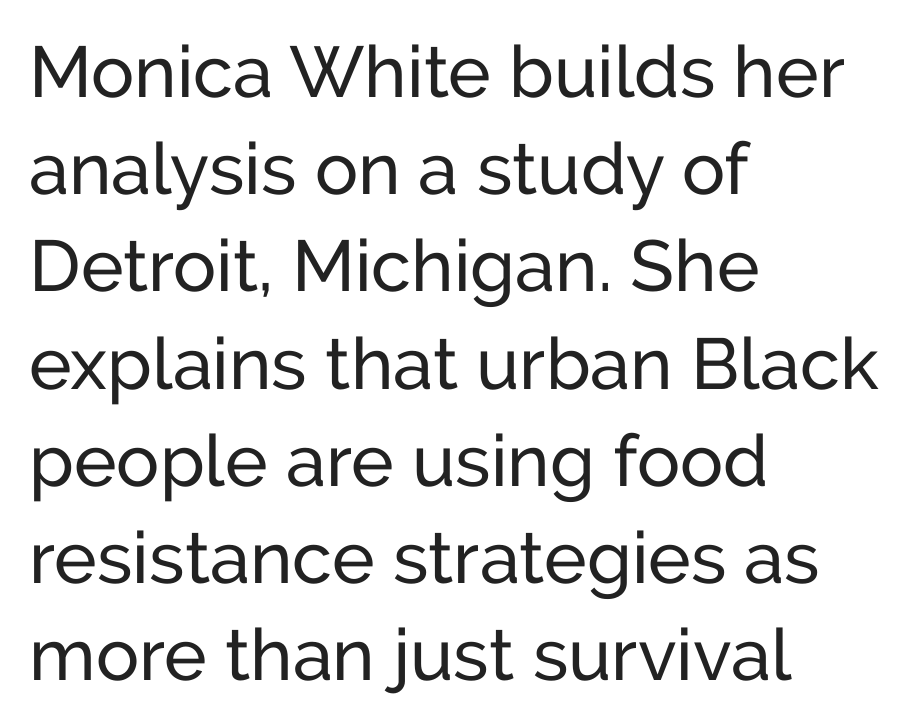
The rows are spaced the way most documents space them. The string is rendered with underlining switched off. Posture: straight, roman, zero tilt. Which margin do the lines hug? The left one — the right edge is uneven. Serif or sans? Sans — the stroke terminals are bare. What stands out about the letter spacing? Nothing — it is the standard amount.
